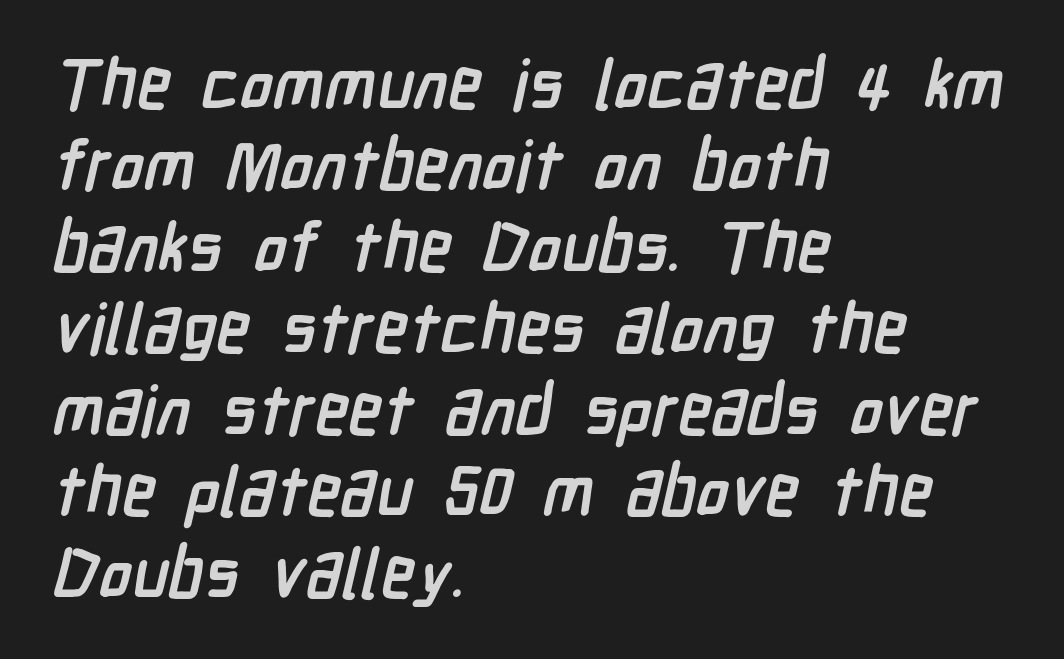
A typesetter would call this proportional, since set widths differ per character. The gaps between neighbouring characters are ordinary and unremarkable. Weight: bold. The words here are not underlined. Visually the block forms a straight wall on the left and a jagged coastline on the right.
